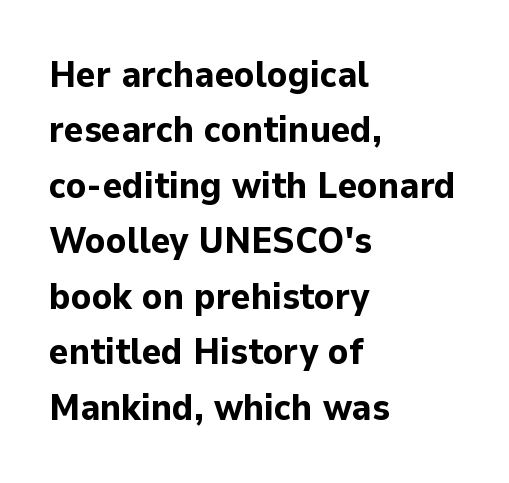
The image shows 37 px bold sans-serif type, upright; set left-aligned, normal line spacing (1.5x), normal letter spacing, not underlined; low stroke contrast and a medium x-height.
